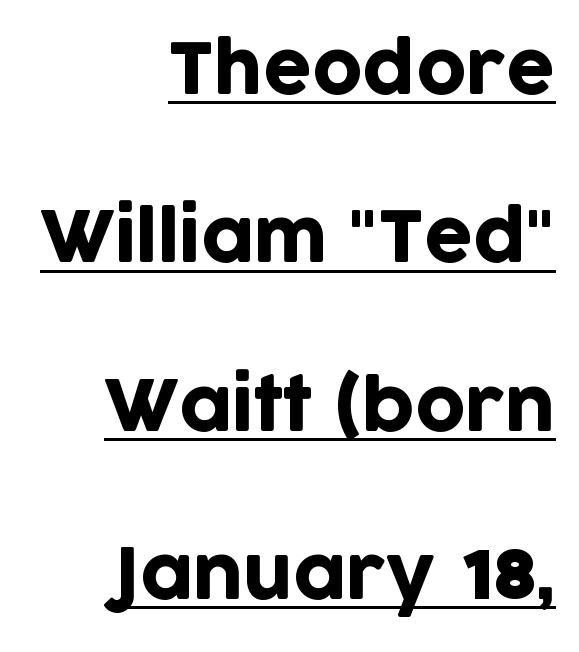
The passage shown is typed in a proportional face where columns would drift. Nothing unusual about the tracking: characters are spaced as the font intends. If you measured baseline to baseline, you'd find a long distance. This sample is right-justified, so line beginnings fall wherever the words allow. Underline: present.
